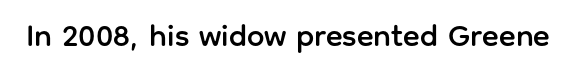
Q: Is the text italic (slanted)? A: No, it is upright.
Q: Is the typeface a serif or a sans-serif typeface? A: Sans-serif.
Q: Is the text underlined? A: No.
Q: Is the spacing between letters normal or unusually wide? A: Normal.
Q: Width (condensed, normal, or wide)? A: Normal.
Q: Stroke contrast? A: Low.
Q: x-height? A: Medium.
Q: Monospaced? A: No.
